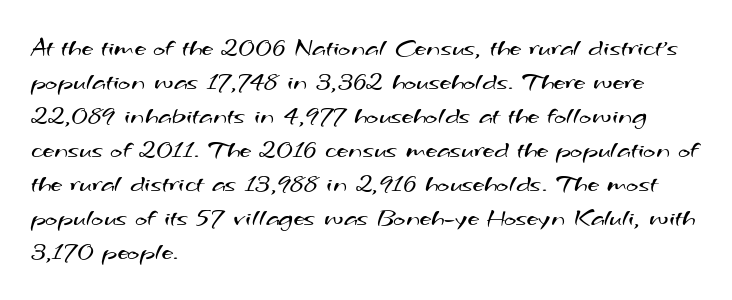
Q: Is the text bold? A: No.
Q: Is the text underlined? A: No.
Q: How is the paragraph aligned? A: Left-aligned.
Q: Is the spacing between letters normal or unusually wide? A: Normal.
Q: Is the spacing between lines tight, normal or loose? A: Normal.
